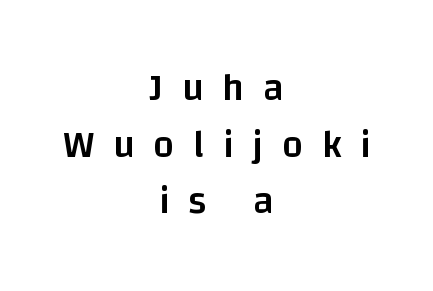
{"serif": "no", "italic": "no", "bold": "semi", "weight": "semibold", "width": "normal", "stroke_contrast": "low", "x_height": "large", "monospaced": "no", "underline": "no", "align": "center", "line_spacing": "normal", "line_spacing_ratio": 1.49, "letter_spacing": "wide", "letter_spacing_em": 0.49, "glyph_px": 38}
